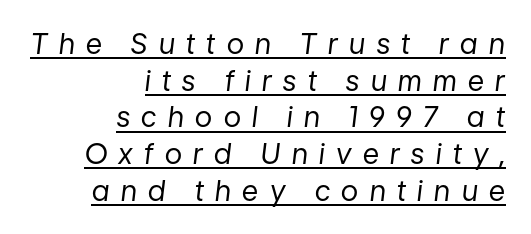
The passage shown is typed in a proportional face where columns would drift. Line ends are locked; line starts wander. Someone cranked the tracking dial way up on this one. The leading is moderate, giving the passage an even texture.
